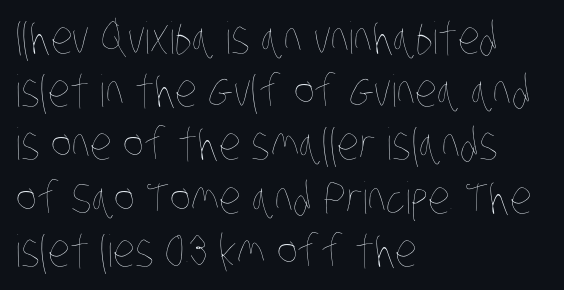
The image shows 44 px thin, condensed type; set left-aligned, line spacing 1.21x, normal letter spacing, not underlined; low stroke contrast and a large x-height.
